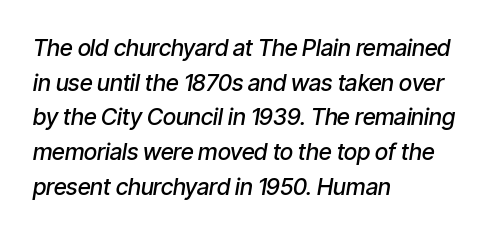
Caption: standard tracking, unaltered. Short and long lines alike share a common starting point at left. Has an underline been added? It has not. The rendering uses a moderate line-height, typical for paragraphs.
